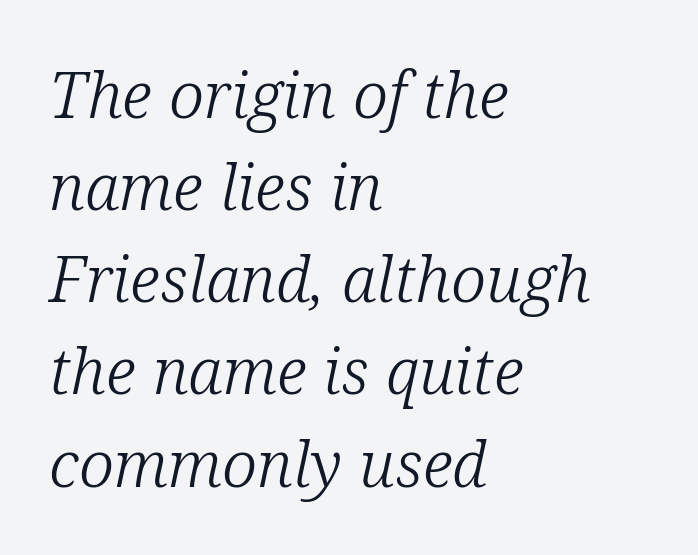
{"serif": "yes", "italic": "yes", "lean": "right", "slant_degrees": 12, "bold": "no", "weight": "light", "width": "normal", "stroke_contrast": "low", "x_height": "medium", "monospaced": "no", "underline": "no", "align": "left", "line_spacing": "normal", "line_spacing_ratio": 1.44, "letter_spacing": "normal", "letter_spacing_em": 0.0, "glyph_px": 64}
